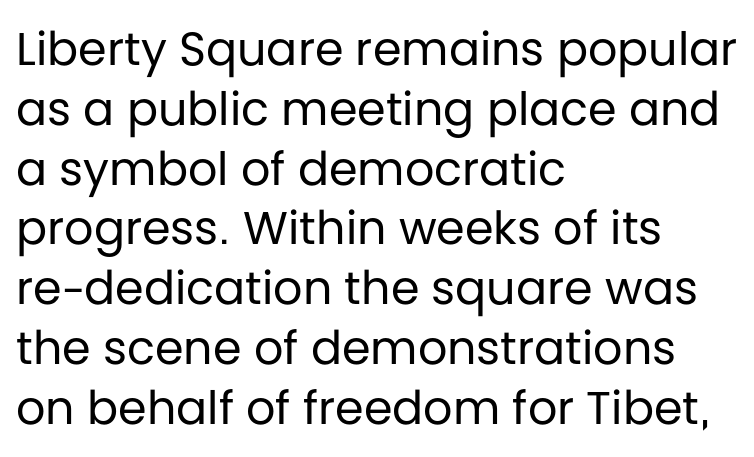
{"serif": "no", "italic": "no", "bold": "no", "weight": "regular", "width": "normal", "stroke_contrast": "low", "x_height": "large", "monospaced": "no", "underline": "no", "align": "left", "line_spacing": "normal", "line_spacing_ratio": 1.3, "letter_spacing": "normal", "letter_spacing_em": 0.0, "glyph_px": 46}
